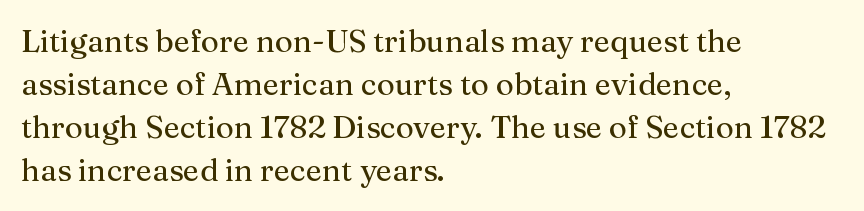
{"serif": "yes", "italic": "no", "width": "normal", "stroke_contrast": "medium", "x_height": "medium", "monospaced": "no", "underline": "no", "align": "left", "line_spacing": "normal", "line_spacing_ratio": 1.39, "letter_spacing": "normal", "letter_spacing_em": 0.0, "glyph_px": 31}
